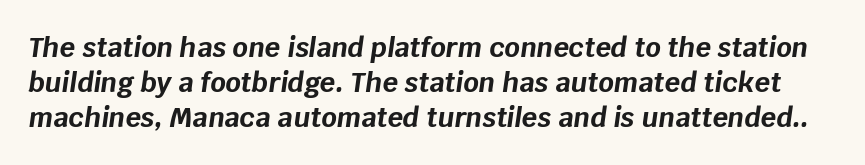
Pretty heavy lettering here — definitely bold. Words appear dense and cohesive because spacing is normal. The letters are slanted; this is an italic face. Horizontal bands of white between lines are of average thickness. The area under the type is left untouched.
